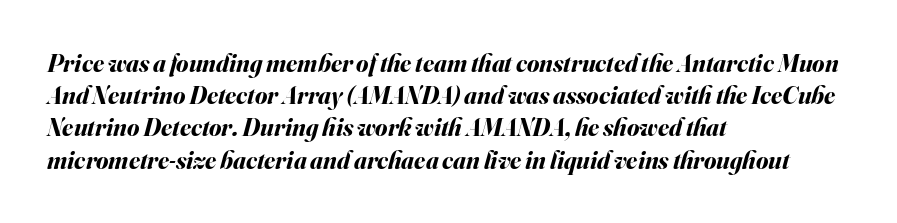
The face used here has a pronounced slope to its letters. Does extra space separate the letters? No, they use regular spacing. Strokes here are thick enough to call this a true bold. The strip under each line holds only bare page.
